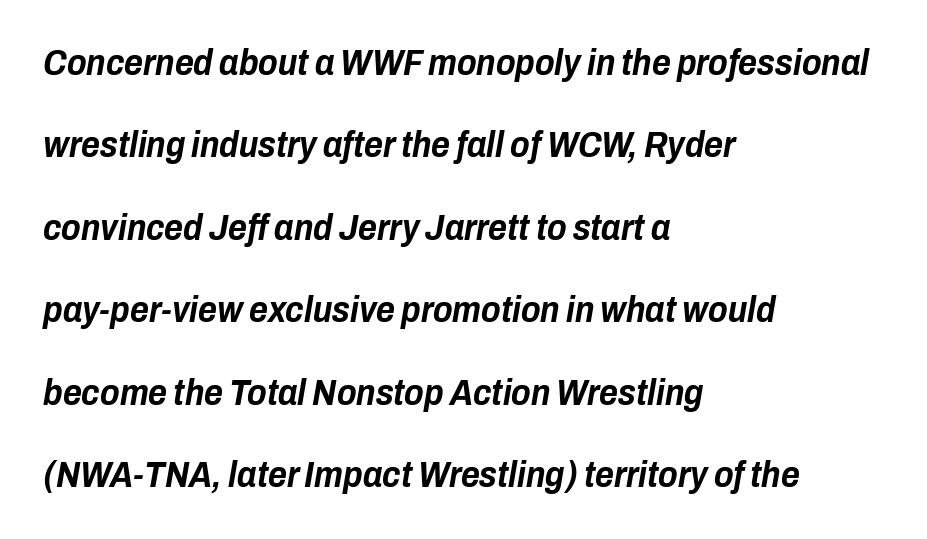
These lines are set flush left with a ragged right edge. Spacing verdict: proportional, widths tailored to each character. You could fit nearly another row in the gap between these rows. The typesetting leans heavy: a genuine bold.
